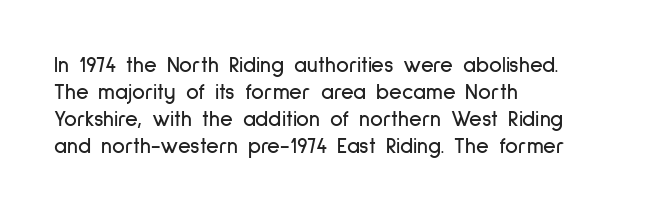
{"italic": "no", "underline": "no", "align": "left", "line_spacing_ratio": 1.22, "letter_spacing": "normal", "letter_spacing_em": 0.0, "glyph_px": 22}
